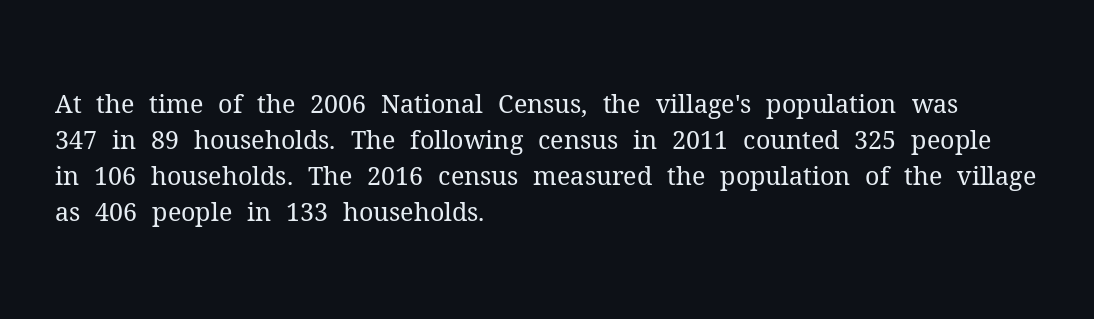
Q: Is the text bold? A: No.
Q: Is the text italic (slanted)? A: No, it is upright.
Q: Is the text underlined? A: No.
Q: How is the paragraph aligned? A: Left-aligned.
Q: Is the spacing between letters normal or unusually wide? A: Normal.
Q: Is the spacing between lines tight, normal or loose? A: Normal.
